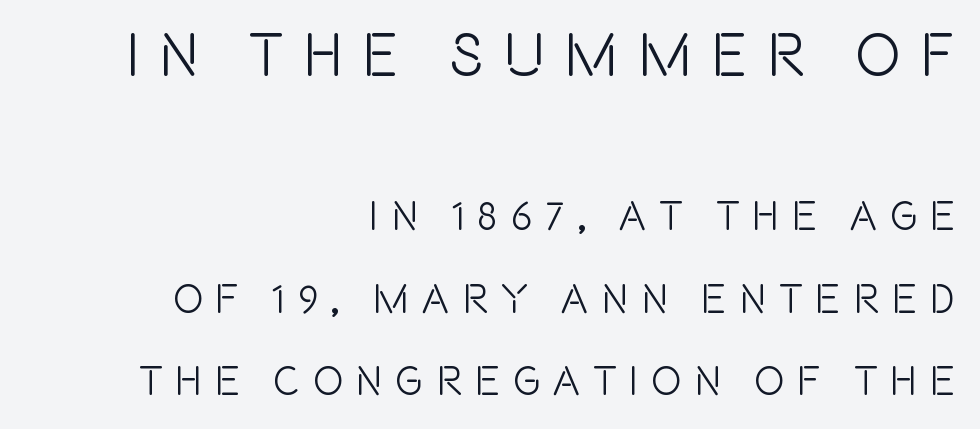
{"serif": "no", "italic": "no", "width": "condensed", "x_height": "large", "monospaced": "no", "underline": "no", "align": "right", "line_spacing": "loose", "line_spacing_ratio": 2.01, "letter_spacing": "wide", "letter_spacing_em": 0.31, "larger_block": "first", "size_ratio": 1.49, "glyph_px": 61}
